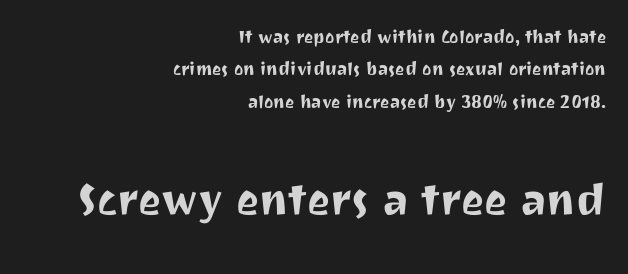
Vertical spacing — default. This layout puts the modest block above and the oversized block below. This sample has the flowing, uneven cadence of proportional lettering. Letterform terminals end flat and unadorned throughout the passage.
